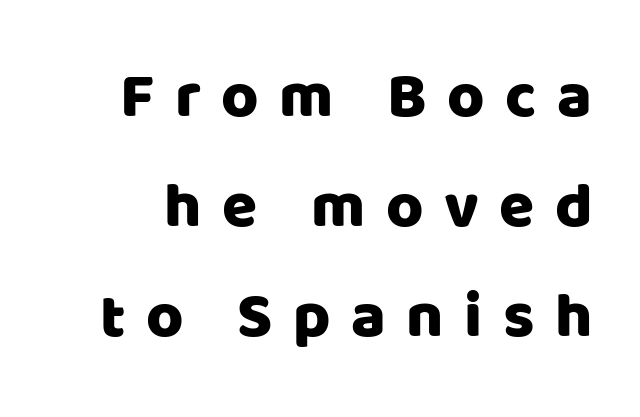
Nope, no serifs anywhere on these letters. The passage shown has open, widely tracked lettering throughout. The lettering stays uniformly vertical, giving the passage a roman look. Clear beneath every line of the passage. Proportional: the letters do not fall into vertical columns.
